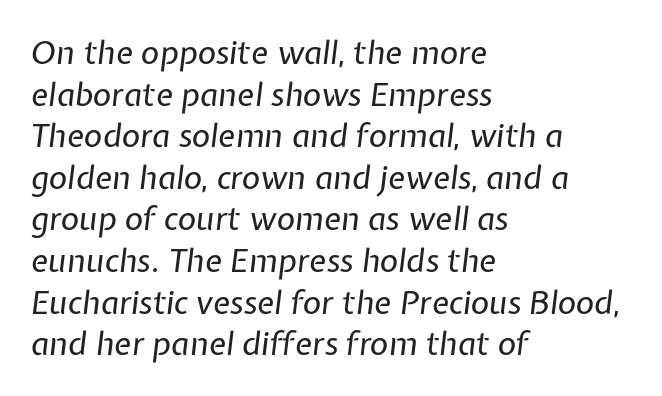
This is not heavy type; no bold has been used. This sample is left-justified, so line endings fall wherever the words run out. This sample has the flowing, uneven cadence of proportional lettering. This sample uses an oblique cut, with every glyph tilted off the vertical. Compared with typical body copy, the letter spacing here is the same.
